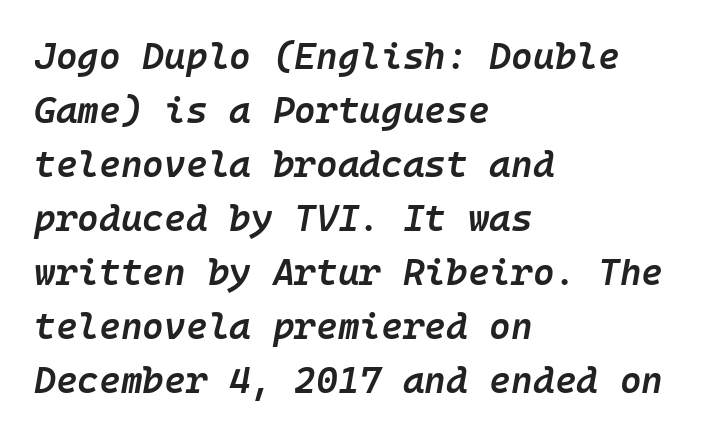
{"italic": "yes", "lean": "right", "slant_degrees": 10, "bold": "semi", "weight": "semibold", "width": "normal", "stroke_contrast": "low", "x_height": "medium", "underline": "no", "align": "left", "line_spacing": "normal", "line_spacing_ratio": 1.46, "letter_spacing": "normal", "letter_spacing_em": 0.0, "glyph_px": 37}
